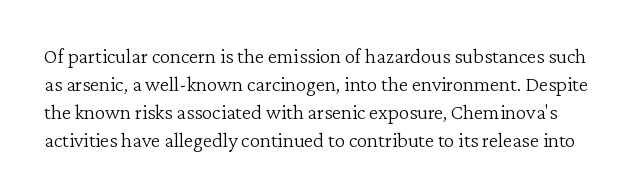
The image shows 21 px text type, upright; set normal line spacing (1.33x), normal letter spacing, not underlined.
